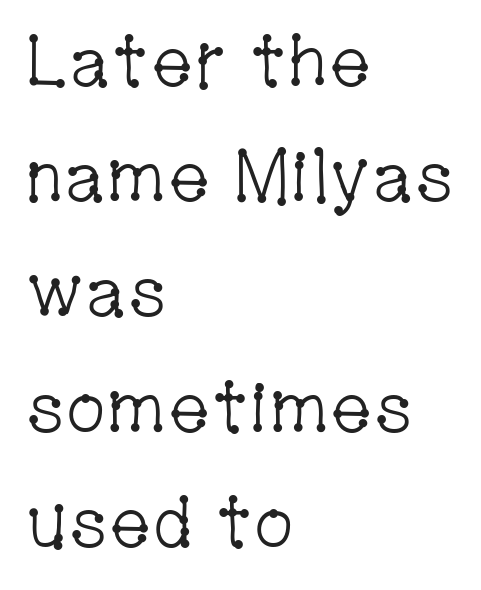
The image shows 72 px light, condensed serif type, upright; set left-aligned, normal line spacing (1.6x), normal letter spacing, not underlined; low stroke contrast and a medium x-height.
